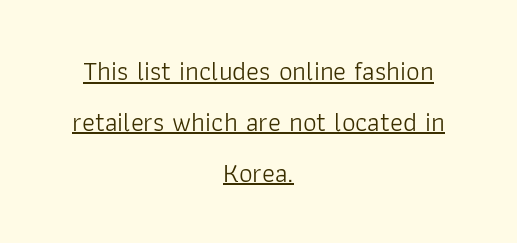
The image shows 27 px text type, upright; set centered, line spacing 1.88x, normal letter spacing, underlined.
